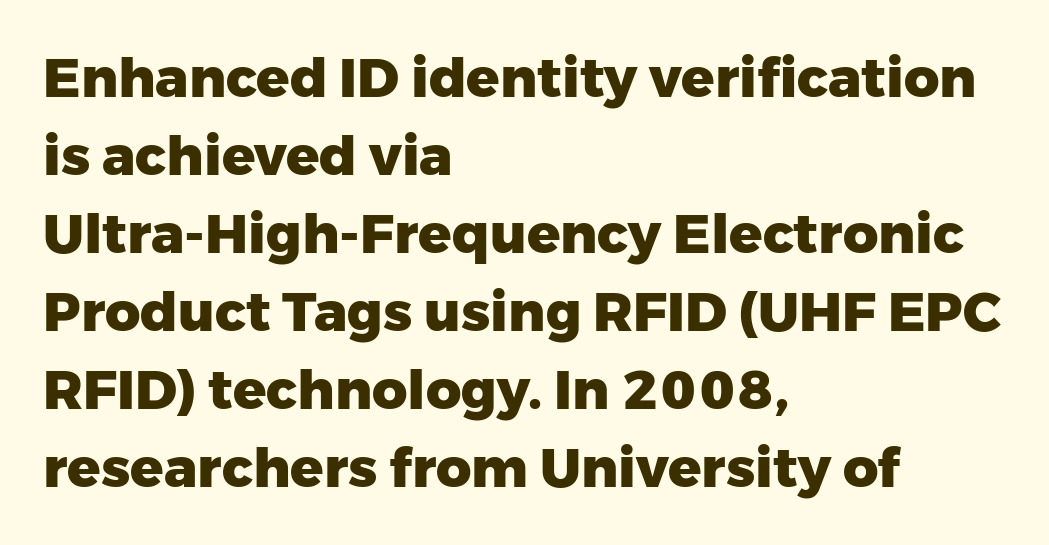
Ordinary non-slanted type is in use. The strokes are fattened all the way to bold. A bare baseline throughout the passage. The block of text has a typical density, with ordinary space between rows. The horizontal fit of the characters is conventional and even.
